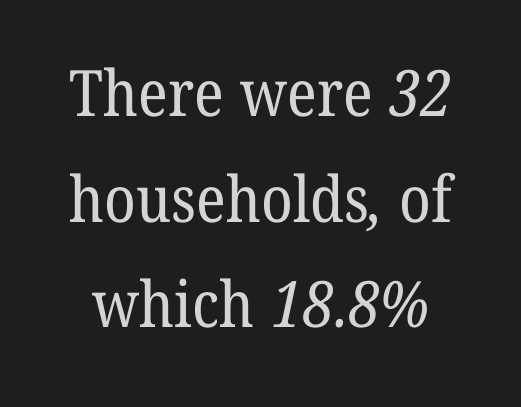
To sum up the face: it has serifs. This rendering features lettering with no underline. Inter-character spacing is left at the font's built-in metrics. The cut favours lightness, reaching ordinary text weight at its darkest. Here the designer chose a conventional face with non-uniform glyph widths.
